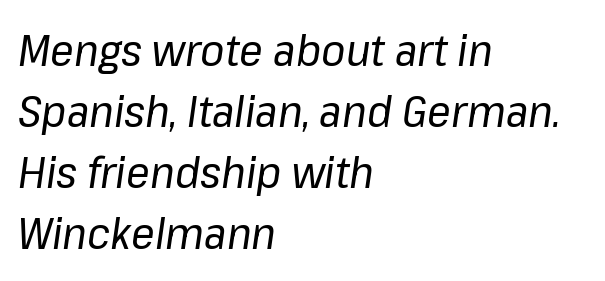
Q: Is the text bold? A: No.
Q: Is the text italic (slanted)? A: Yes, it leans right by about 8 degrees.
Q: Is the text underlined? A: No.
Q: How is the paragraph aligned? A: Left-aligned.
Q: Is the spacing between letters normal or unusually wide? A: Normal.
Q: Is the spacing between lines tight, normal or loose? A: Normal.
Q: Width (condensed, normal, or wide)? A: Normal.
Q: Stroke contrast? A: Low.
Q: x-height? A: Medium.
Q: Monospaced? A: No.
